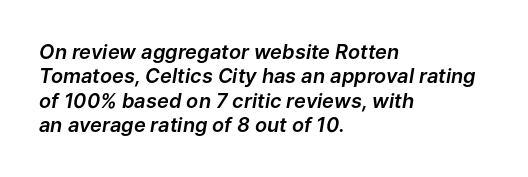
Plain, unruled lines of type. This rendering uses left alignment, leaving the right contour irregular. Is the type slanted? Yes — the strokes lean at a clear angle. Characters follow at the spacing the type designer built in.
